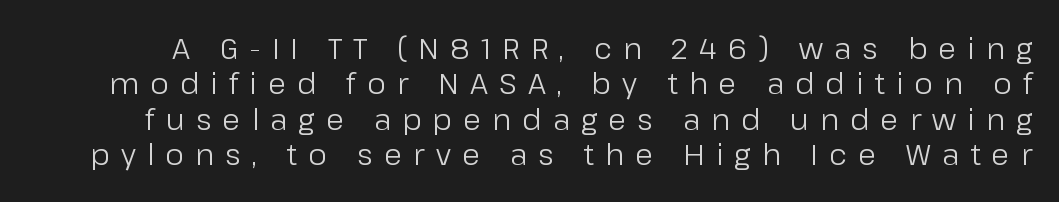
The image shows 29 px regular-weight sans-serif type, upright; set line spacing 1.22x, unusually wide letter spacing (+0.39 em), not underlined; low stroke contrast and a medium x-height.
